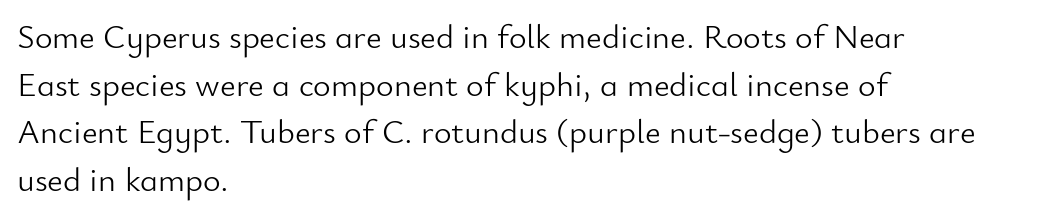
Designer's note — italics off, roman on. Is the stroke heavy? The answer is a plain regular-or-lighter. This sample is left-justified, so line endings fall wherever the words run out. Vertically, the passage feels balanced, rows spaced as you'd expect.
